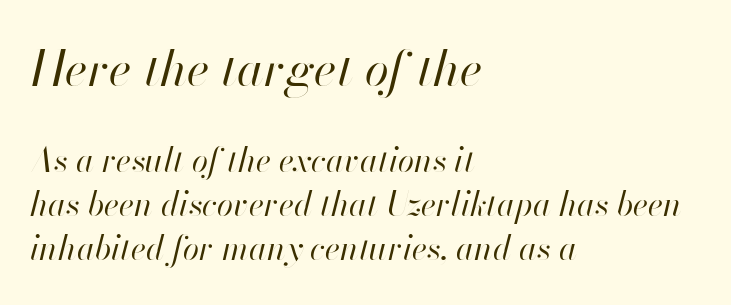
Varying glyph widths throughout — classic text-font behaviour. Honestly, the row spacing looks completely unremarkable. The gaps between neighbouring characters are ordinary and unremarkable. Of the two passages, the one on top uses the larger point size. Nothing heavy about these letters — not bold at all.
